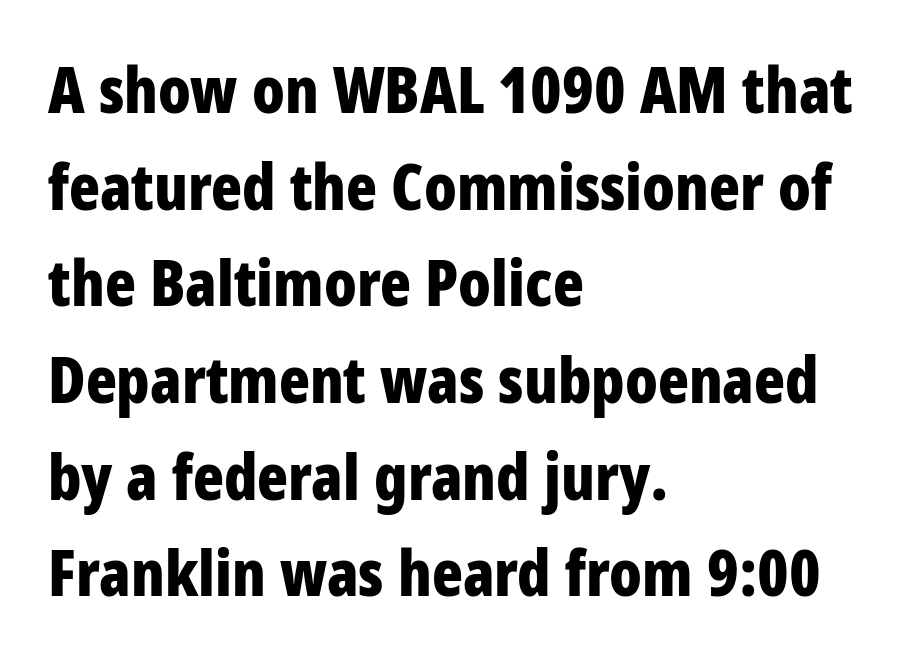
Alignment: flush left. Spacing between characters is what you'd get straight out of the box. The passage shown stacks its lines at a standard gap. The lettering stays uniformly vertical, giving the passage a roman look. Descenders are the only things crossing below the line. Spacing verdict: proportional, widths tailored to each character.
